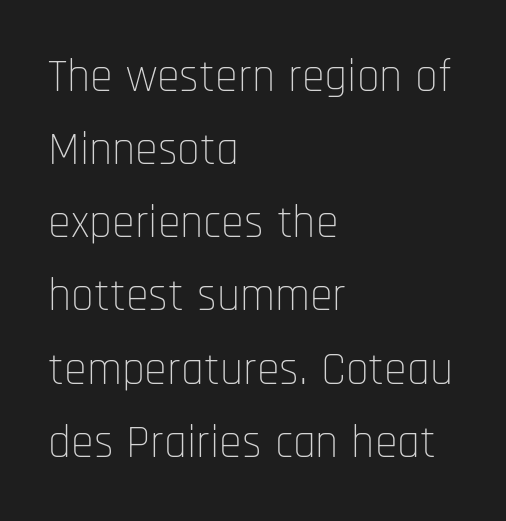
This reads as an unemphasized weight, regular at the heaviest. How are the letters spaced? Ordinarily, with no added tracking. Check under the words: just untouched page. Notice how the stems are strictly vertical — no italics here. You can tell from the bare stems that sans-serif type was used. The rows are spaced the way most documents space them.
